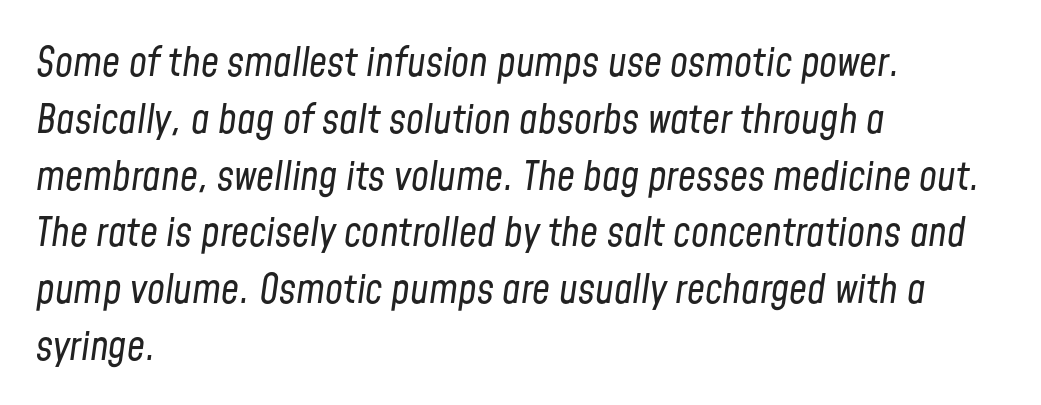
Q: Is the text bold? A: No.
Q: Is the text italic (slanted)? A: Yes, it leans right by about 8 degrees.
Q: Is the text underlined? A: No.
Q: How is the paragraph aligned? A: Left-aligned.
Q: Is the spacing between letters normal or unusually wide? A: Normal.
Q: Is the spacing between lines tight, normal or loose? A: Normal.
Q: Width (condensed, normal, or wide)? A: Condensed.
Q: Stroke contrast? A: Low.
Q: x-height? A: Medium.
Q: Monospaced? A: No.
